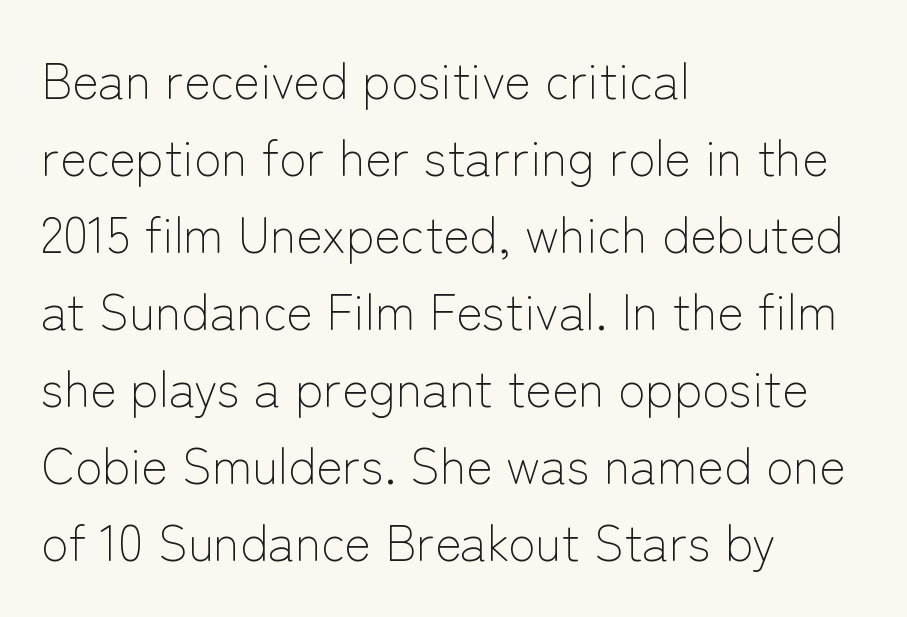
{"serif": "no", "italic": "no", "bold": "no", "weight": "light", "width": "normal", "stroke_contrast": "low", "x_height": "medium", "monospaced": "no", "underline": "no", "align": "left", "line_spacing": "normal", "line_spacing_ratio": 1.54, "letter_spacing": "normal", "letter_spacing_em": 0.0, "glyph_px": 50}
